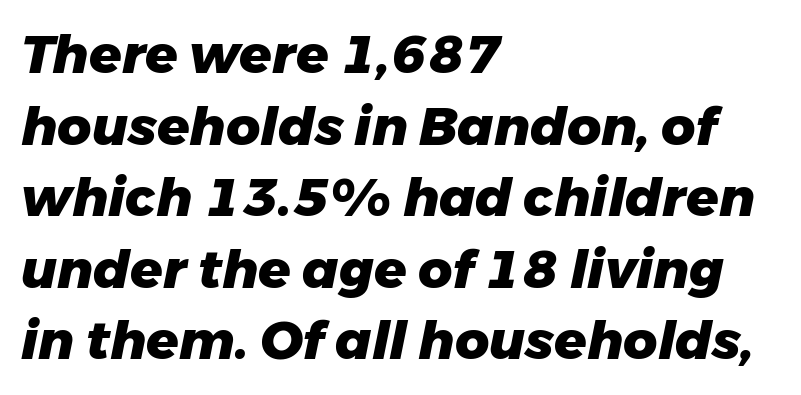
The image shows 53 px heavy type, italic (leaning right); set left-aligned, normal line spacing (1.35x), normal letter spacing, not underlined; low stroke contrast and a medium x-height.
